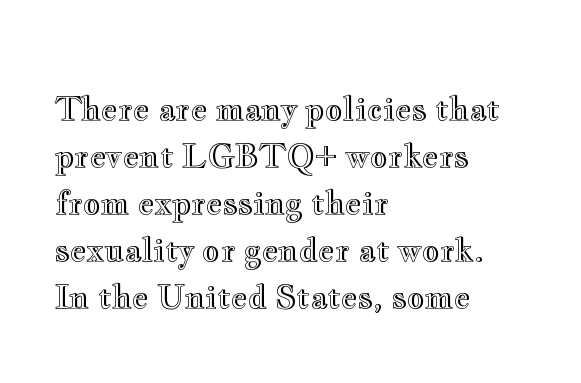
The image shows 31 px wide type, upright; set left-aligned, normal line spacing (1.52x), normal letter spacing, not underlined; a small x-height.
